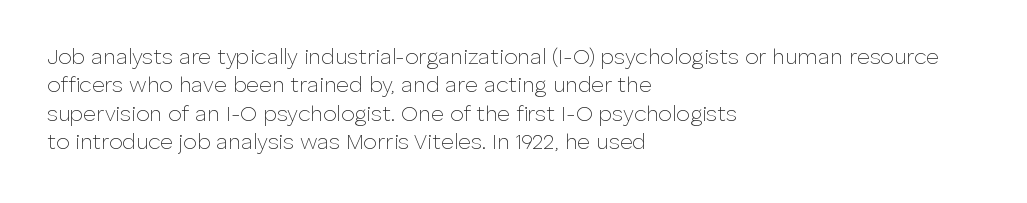
{"italic": "no", "bold": "no", "underline": "no", "align": "left", "line_spacing": "normal", "line_spacing_ratio": 1.29, "letter_spacing": "normal", "letter_spacing_em": 0.0, "glyph_px": 22}
